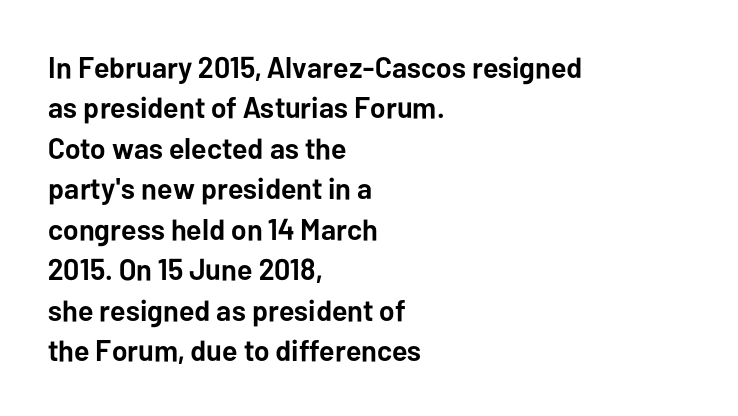
Observe the absence of serifs on each vertical stroke in this sample. The rag falls on the right side of this text block. Every character sits straight up, as roman type does. This sample uses plain, unmodified letter spacing.
